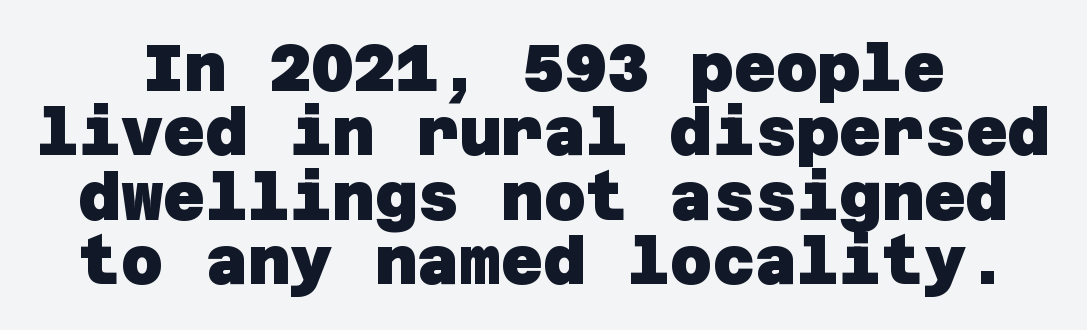
The image shows 65 px heavy sans-serif type; set tight line spacing (0.99x), normal letter spacing, not underlined; low stroke contrast and a large x-height.
